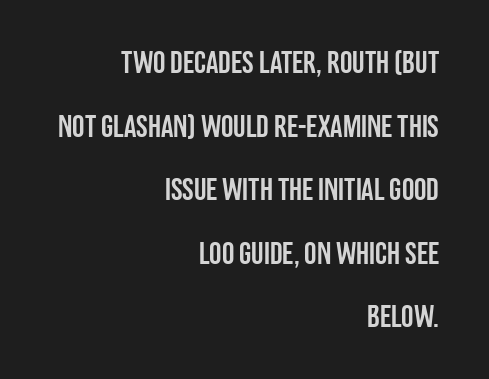
Only glyphs here, with clear space below each row. You could call the tracking neutral — neither tight nor loose. The block of text is sparse from top to bottom, with ample space between rows. The axis of the letterforms is exactly vertical. Regarding serifs, this sample does without them. Looks like regular typesetting: each glyph gets only the width it needs.
